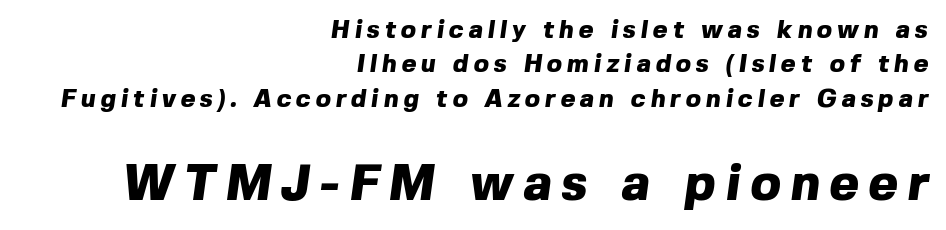
The image shows 50 px heavy sans-serif type; set right-aligned, normal line spacing (1.38x), unusually wide letter spacing (+0.2 em), not underlined; the second (bottom) block is 2.0x larger; a medium x-height.
